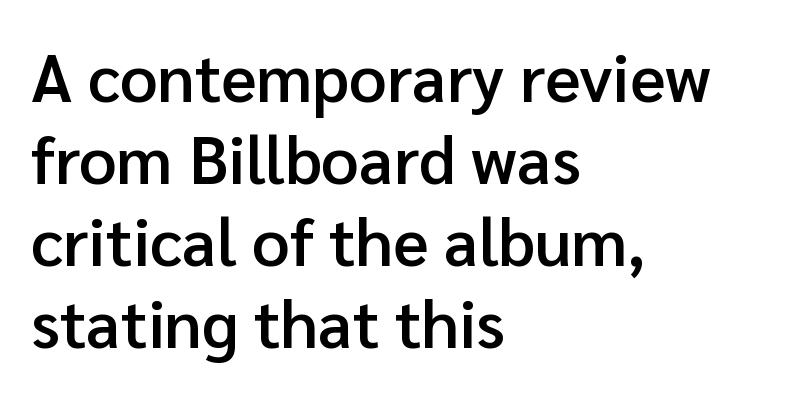
{"serif": "no", "italic": "no", "bold": "semi", "weight": "semibold", "width": "normal", "stroke_contrast": "low", "x_height": "medium", "monospaced": "no", "underline": "no", "align": "left", "line_spacing_ratio": 1.24, "letter_spacing": "normal", "letter_spacing_em": 0.0, "glyph_px": 66}
